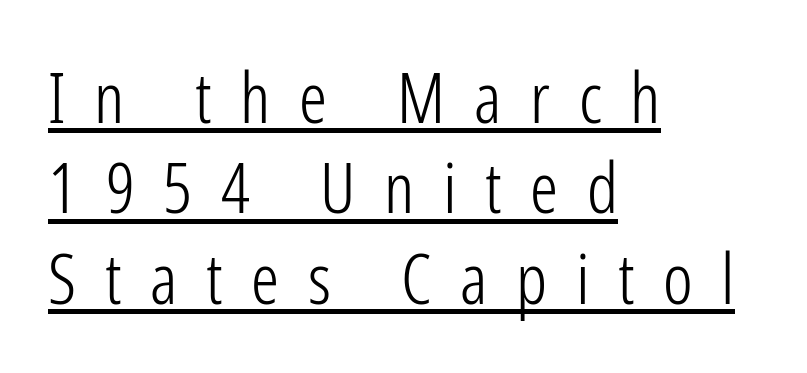
{"serif": "no", "italic": "no", "bold": "no", "weight": "light", "width": "condensed", "stroke_contrast": "low", "x_height": "medium", "monospaced": "no", "underline": "yes", "align": "left", "line_spacing": "normal", "line_spacing_ratio": 1.29, "letter_spacing": "wide", "letter_spacing_em": 0.41, "glyph_px": 70}
